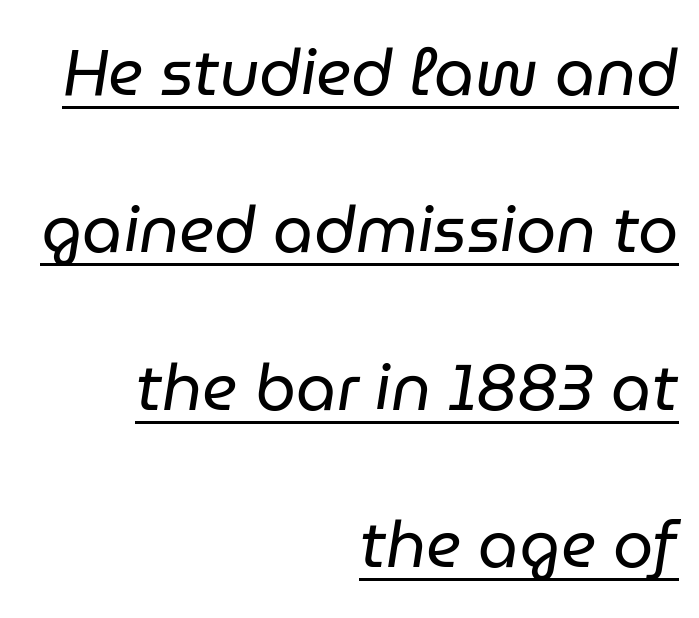
Q: Is the text bold? A: No.
Q: Is the text italic (slanted)? A: Yes, it leans right by about 9 degrees.
Q: Is the text underlined? A: Yes.
Q: How is the paragraph aligned? A: Right-aligned.
Q: Is the spacing between letters normal or unusually wide? A: Normal.
Q: Is the spacing between lines tight, normal or loose? A: Loose.
Q: Width (condensed, normal, or wide)? A: Normal.
Q: Stroke contrast? A: Low.
Q: x-height? A: Medium.
Q: Monospaced? A: No.
